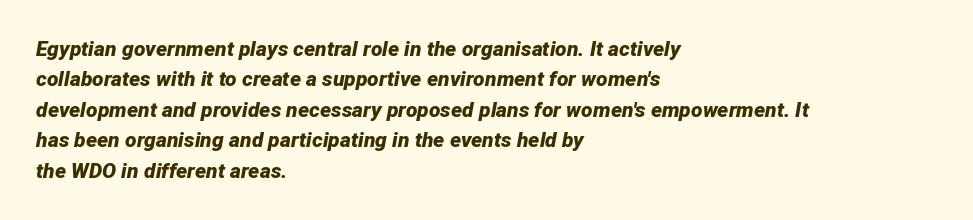
Q: Is the text bold? A: Yes.
Q: Is the text italic (slanted)? A: Yes, it leans right by about 12 degrees.
Q: Is the text underlined? A: No.
Q: How is the paragraph aligned? A: Left-aligned.
Q: Is the spacing between letters normal or unusually wide? A: Normal.
Q: Is the spacing between lines tight, normal or loose? A: Normal.
